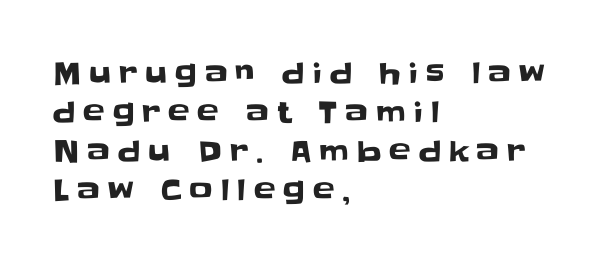
All the whitespace from short lines collects on the right. Spacing between characters has been opened up far beyond the box default. The font's upright variant was chosen for this text. Honestly, the row spacing looks completely unremarkable. Varying glyph widths throughout — classic text-font behaviour. Check the space under the baseline: it is left empty.
